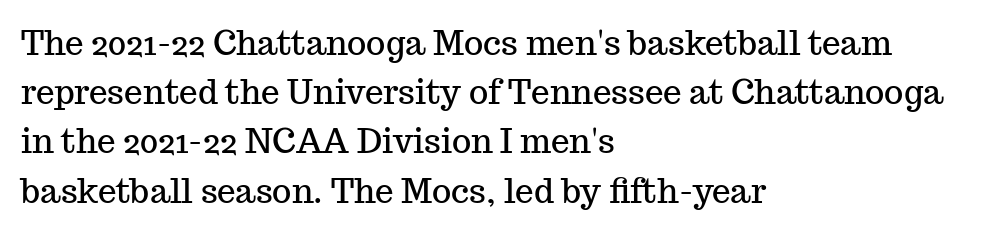
The image shows 33 px serif type, upright; set left-aligned, normal line spacing (1.49x), normal letter spacing, not underlined; medium stroke contrast and a medium x-height.
